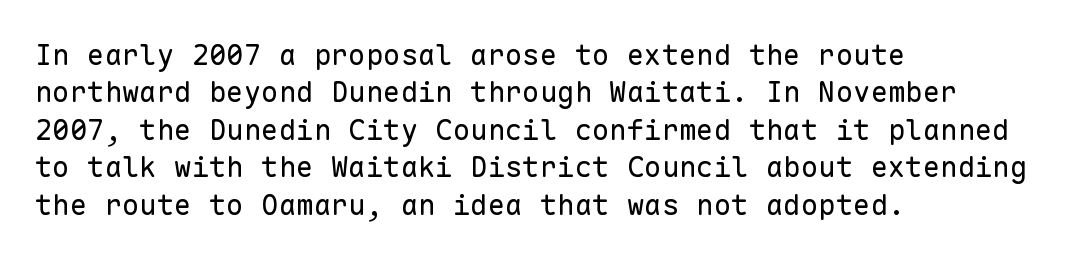
{"serif": "no", "italic": "no", "bold": "no", "weight": "regular", "width": "normal", "stroke_contrast": "low", "x_height": "medium", "monospaced": "yes", "underline": "no", "align": "left", "line_spacing": "normal", "line_spacing_ratio": 1.29, "letter_spacing": "normal", "letter_spacing_em": 0.0, "glyph_px": 29}
